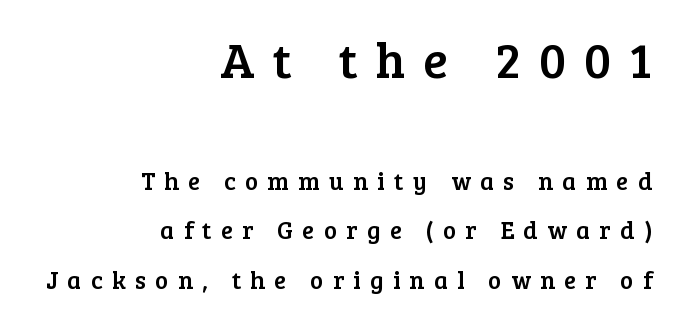
The image shows 50 px serif type, upright; set right-aligned, loose line spacing (1.98x), unusually wide letter spacing (+0.37 em), not underlined; the first (top) block is 2.0x larger; low stroke contrast and a medium x-height.
